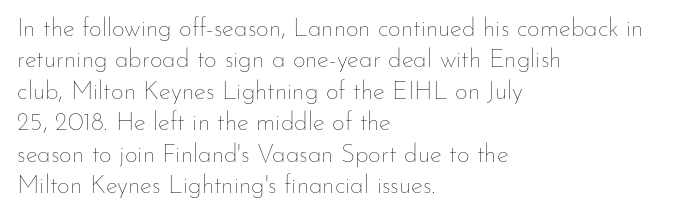
Q: Is the text bold? A: No.
Q: Is the text italic (slanted)? A: No, it is upright.
Q: Is the text underlined? A: No.
Q: How is the paragraph aligned? A: Left-aligned.
Q: Is the spacing between letters normal or unusually wide? A: Normal.
Q: Is the spacing between lines tight, normal or loose? A: Normal.
